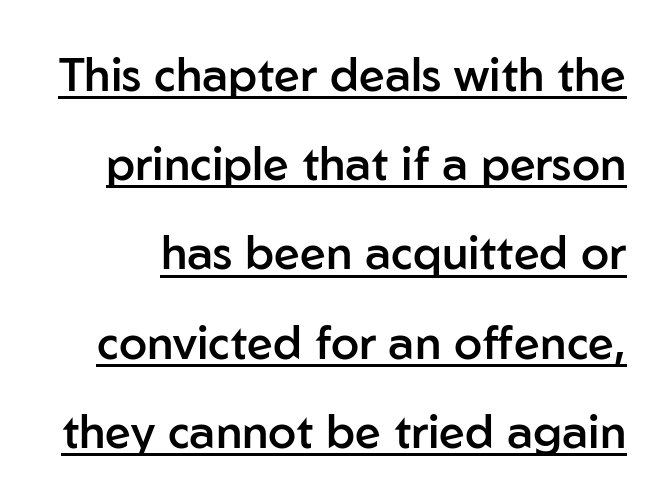
Does the lettering tilt? It doesn't — this is upright. Each letter keeps its own natural width here, so spacing adapts to shape. Glyph-to-glyph distance matches everyday printed text. Each line of the rendering has a horizontal stroke beneath the glyphs. This is sans-serif lettering, the kind often seen on screens and signage.
